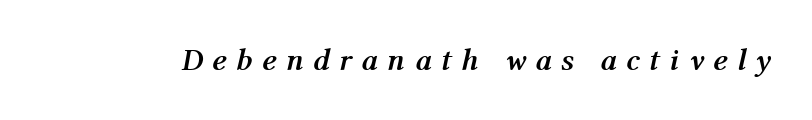
{"italic": "yes", "lean": "right", "slant_degrees": 12, "bold": "yes", "weight": "semibold", "width": "normal", "stroke_contrast": "medium", "x_height": "medium", "monospaced": "no", "underline": "no", "letter_spacing": "wide", "letter_spacing_em": 0.3, "glyph_px": 31}
